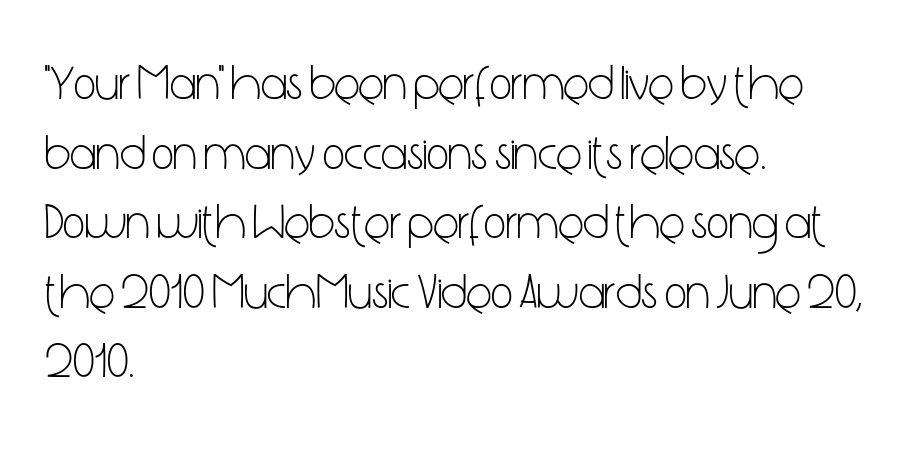
Q: Is the text bold? A: No.
Q: Is the text italic (slanted)? A: No, it is upright.
Q: Is the typeface a serif or a sans-serif typeface? A: Sans-serif.
Q: Is the text underlined? A: No.
Q: How is the paragraph aligned? A: Left-aligned.
Q: Is the spacing between letters normal or unusually wide? A: Normal.
Q: Is the spacing between lines tight, normal or loose? A: Normal.
Q: Width (condensed, normal, or wide)? A: Condensed.
Q: Stroke contrast? A: Low.
Q: x-height? A: Medium.
Q: Monospaced? A: No.
